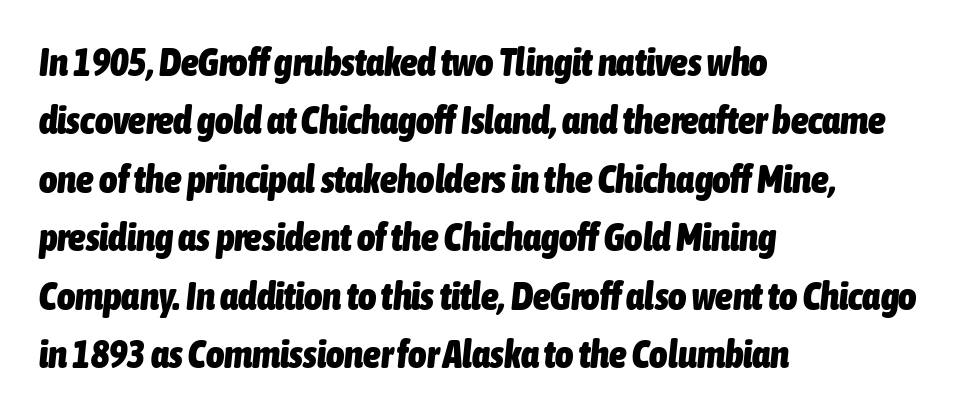
Q: Is the text bold? A: Yes.
Q: Is the text italic (slanted)? A: Yes, it leans right by about 6 degrees.
Q: Is the text underlined? A: No.
Q: How is the paragraph aligned? A: Left-aligned.
Q: Is the spacing between letters normal or unusually wide? A: Normal.
Q: Is the spacing between lines tight, normal or loose? A: Normal.
Q: Width (condensed, normal, or wide)? A: Condensed.
Q: Stroke contrast? A: Low.
Q: x-height? A: Medium.
Q: Monospaced? A: No.
